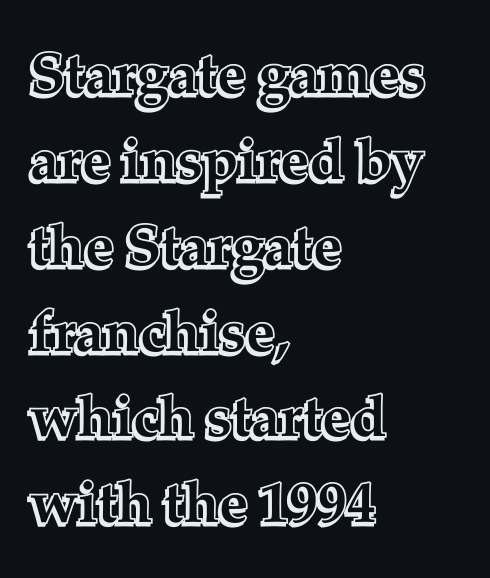
{"italic": "no", "width": "normal", "x_height": "medium", "monospaced": "no", "underline": "no", "align": "left", "line_spacing": "normal", "line_spacing_ratio": 1.48, "letter_spacing": "normal", "letter_spacing_em": 0.0, "glyph_px": 58}
